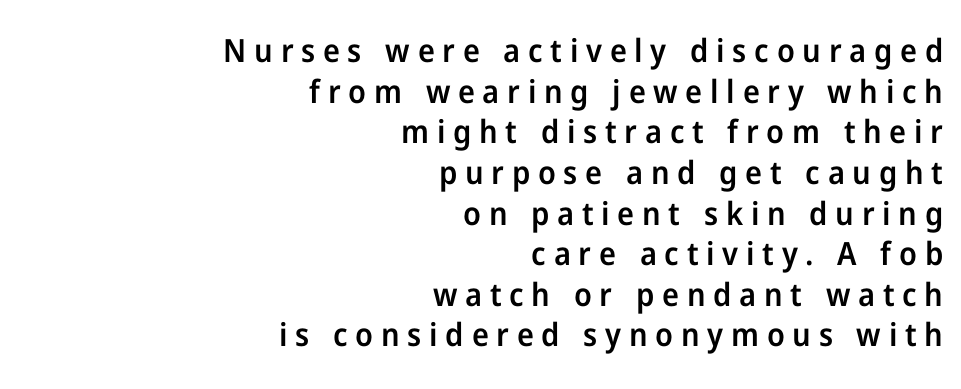
{"serif": "no", "italic": "no", "bold": "semi", "weight": "semibold", "width": "normal", "stroke_contrast": "low", "x_height": "medium", "monospaced": "no", "underline": "no", "align": "right", "line_spacing": "normal", "line_spacing_ratio": 1.27, "letter_spacing": "wide", "letter_spacing_em": 0.24, "glyph_px": 32}
